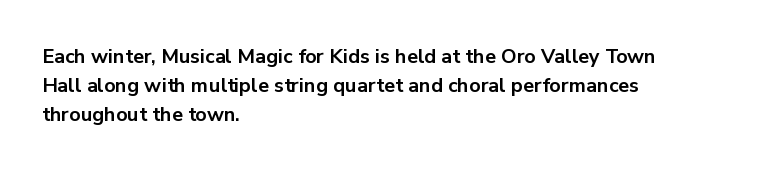
Q: Is the text bold? A: Yes.
Q: Is the text italic (slanted)? A: No, it is upright.
Q: Is the text underlined? A: No.
Q: How is the paragraph aligned? A: Left-aligned.
Q: Is the spacing between letters normal or unusually wide? A: Normal.
Q: Is the spacing between lines tight, normal or loose? A: Normal.
